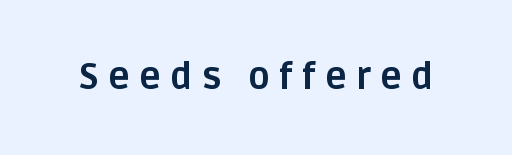
The image shows 36 px bold sans-serif type, upright; set unusually wide letter spacing (+0.26 em), not underlined; low stroke contrast and a large x-height.
